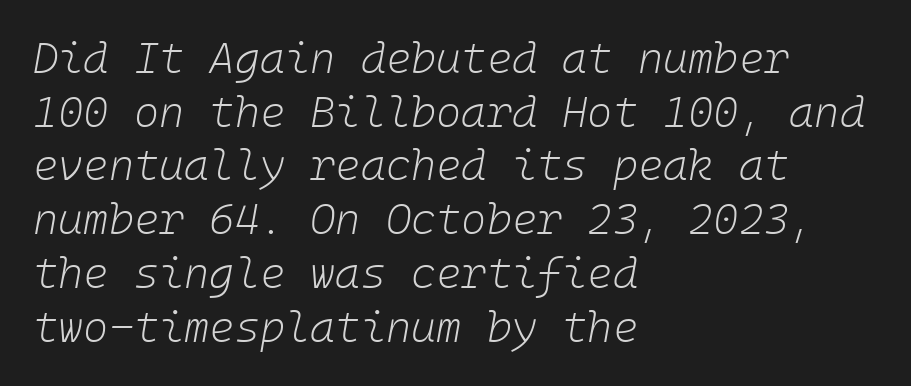
{"italic": "yes", "lean": "right", "slant_degrees": 10, "bold": "no", "weight": "light", "width": "normal", "stroke_contrast": "low", "x_height": "medium", "underline": "no", "align": "left", "line_spacing": "normal", "line_spacing_ratio": 1.25, "letter_spacing": "normal", "letter_spacing_em": 0.0, "glyph_px": 43}
